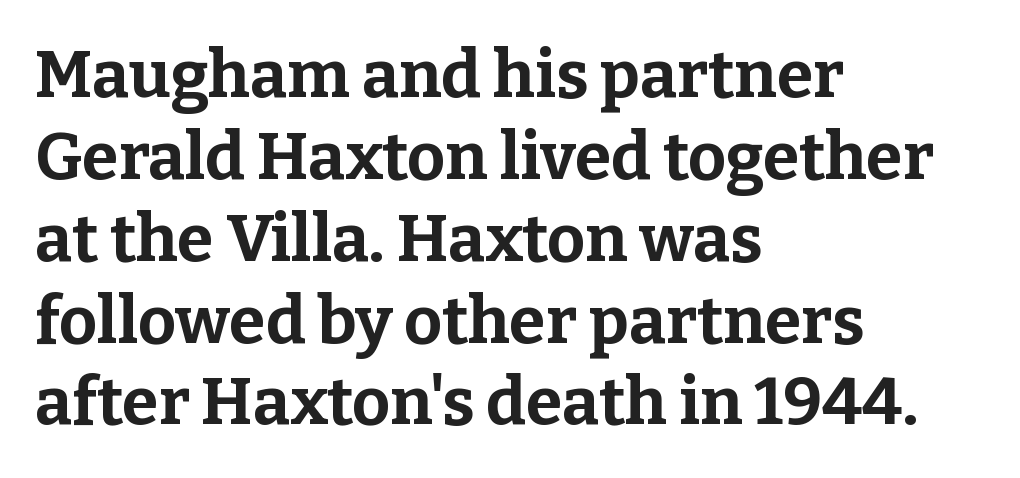
The characters look thick and weighty, a clear bold. Looks like regular typesetting: each glyph gets only the width it needs. Every stem runs plumb, perpendicular to the baseline. The specimen omits any rule beneath the text block's lines. Visually the block forms a straight wall on the left and a jagged coastline on the right. Typographically, this falls in the serif category.
